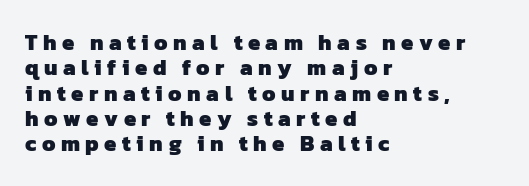
{"bold": "yes", "underline": "no", "align": "left", "line_spacing": "tight", "line_spacing_ratio": 1.15, "letter_spacing": "wide", "letter_spacing_em": 0.25, "glyph_px": 22}
